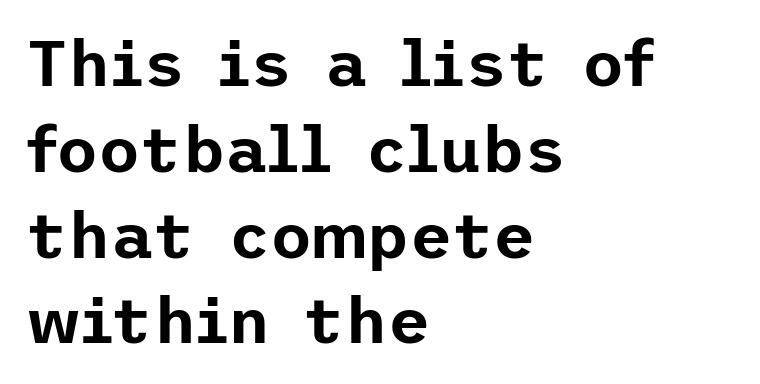
The image shows 65 px sans-serif type, upright; set left-aligned, normal line spacing (1.32x), normal letter spacing, not underlined; low stroke contrast and a medium x-height.
